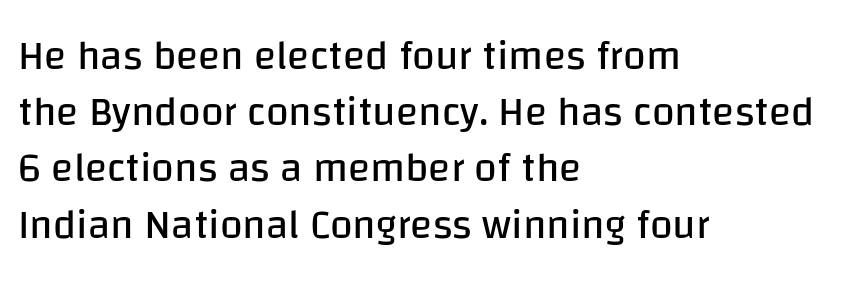
It's the straight-up-and-down kind of type. Each line starts at the same left margin while the right side varies. Quick note: underline off. Note the varied advance widths — an 'i' is clearly narrower than an 'm'. Tracking here is standard; glyphs follow each other at the usual distance.
